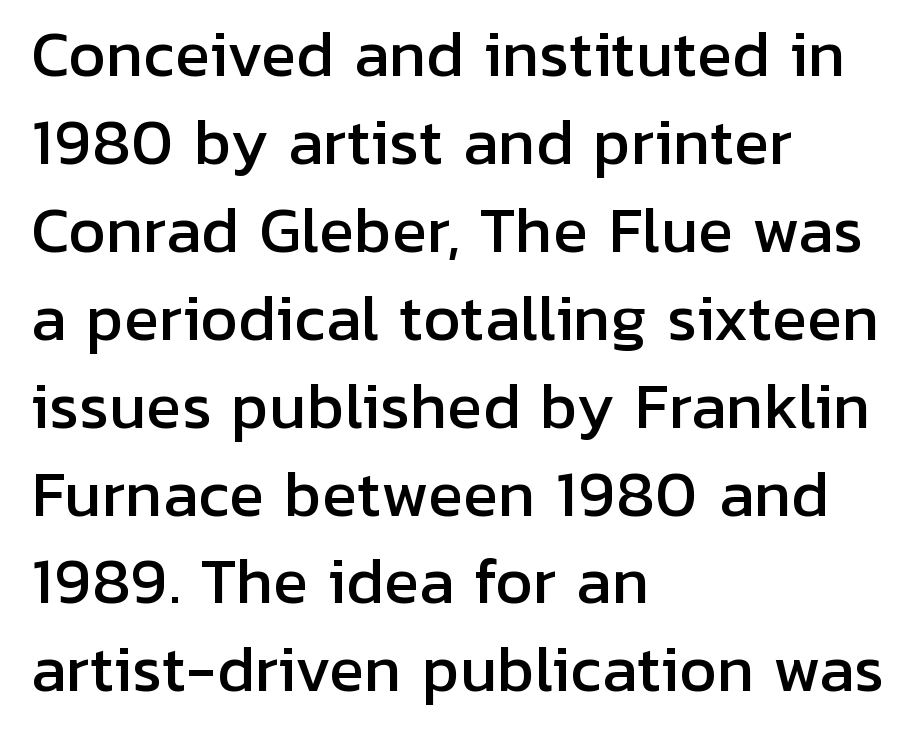
Descenders hang freely into open space. Normally led — the rows are evenly, conventionally spaced. Letter spacing: default. A classic flush-left, rag-right setting is used for this passage. Nope, not italic — everything's standing straight.
